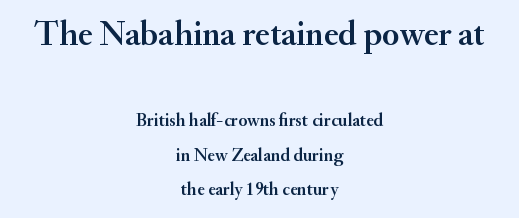
Block one is the big one; block two sits smaller underneath. This rendering features lettering with no underline. The type family on display is of the serif kind. The rag falls on both sides of this text block equally. Vertical strokes here are truly vertical.
